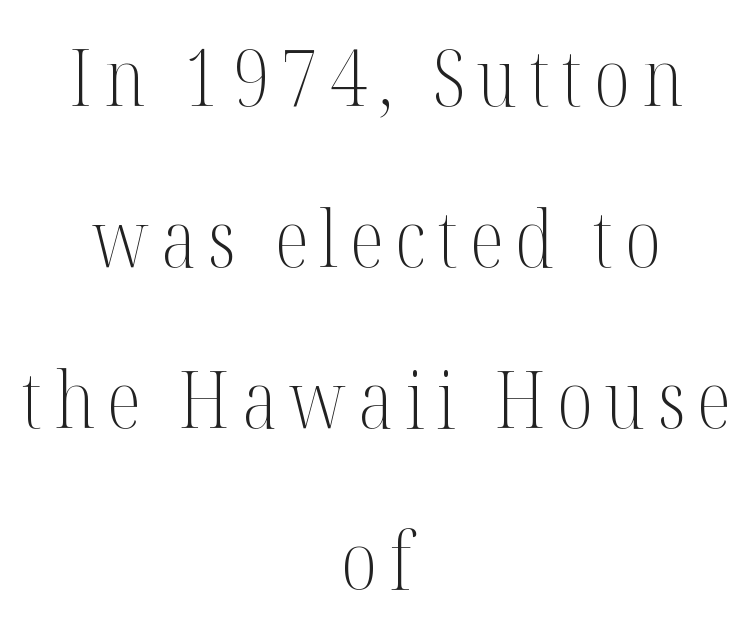
Q: Is the text bold? A: No.
Q: Is the text italic (slanted)? A: No, it is upright.
Q: Is the typeface a serif or a sans-serif typeface? A: Serif.
Q: Is the text underlined? A: No.
Q: How is the paragraph aligned? A: Centered.
Q: Is the spacing between lines tight, normal or loose? A: Loose.
Q: Width (condensed, normal, or wide)? A: Condensed.
Q: Stroke contrast? A: Medium.
Q: x-height? A: Medium.
Q: Monospaced? A: No.
